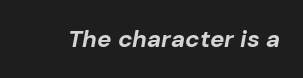
Q: Is the text bold? A: Yes.
Q: Is the text italic (slanted)? A: Yes, it leans right by about 10 degrees.
Q: Is the text underlined? A: No.
Q: Is the spacing between letters normal or unusually wide? A: Normal.
